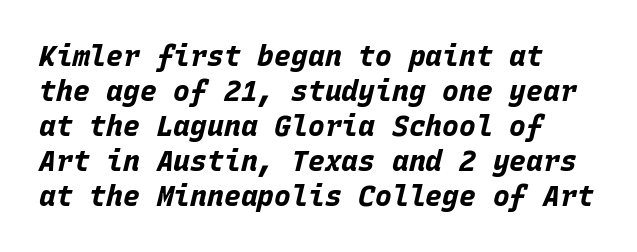
{"italic": "yes", "lean": "right", "slant_degrees": 15, "bold": "yes", "weight": "bold", "width": "normal", "stroke_contrast": "low", "x_height": "large", "monospaced": "yes", "underline": "no", "line_spacing": "normal", "line_spacing_ratio": 1.25, "letter_spacing": "normal", "letter_spacing_em": 0.0, "glyph_px": 28}
